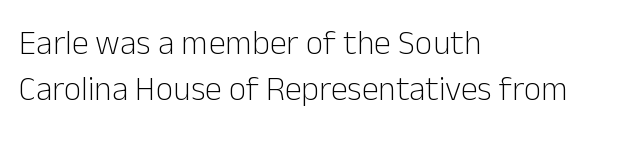
Here the designer chose a conventional face with non-uniform glyph widths. Compared with typical body copy, the letter spacing here is the same. Visually the block forms a straight wall on the left and a jagged coastline on the right. This sample keeps an unexceptional amount of space between lines. Stems here are at most as thick as an everyday book face.
